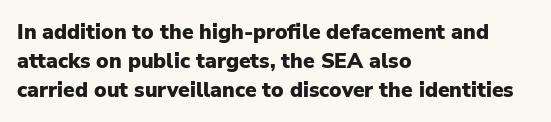
Q: Is the text bold? A: Yes.
Q: Is the text italic (slanted)? A: No, it is upright.
Q: Is the text underlined? A: No.
Q: How is the paragraph aligned? A: Left-aligned.
Q: Is the spacing between letters normal or unusually wide? A: Normal.
Q: Is the spacing between lines tight, normal or loose? A: Normal.
